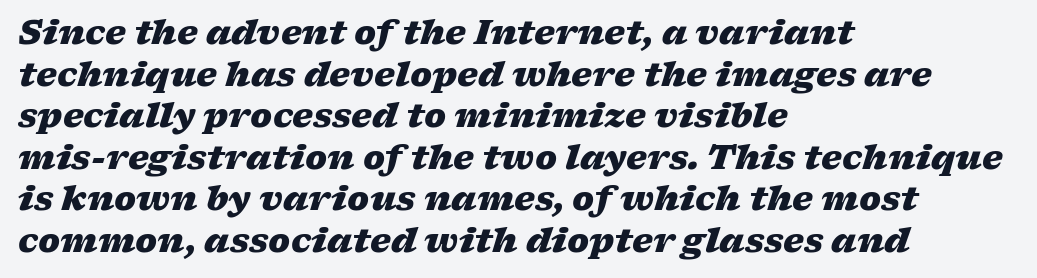
{"italic": "yes", "lean": "right", "slant_degrees": 17, "bold": "yes", "weight": "heavy", "width": "wide", "stroke_contrast": "low", "x_height": "medium", "monospaced": "no", "underline": "no", "align": "left", "line_spacing": "normal", "line_spacing_ratio": 1.26, "letter_spacing": "normal", "letter_spacing_em": 0.0, "glyph_px": 33}
